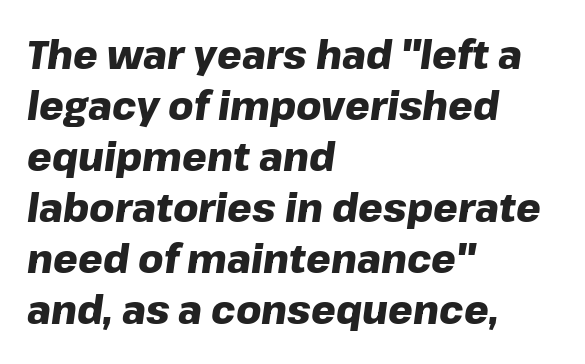
The image shows 39 px heavy type, italic (leaning right); set left-aligned, normal line spacing (1.31x), normal letter spacing, not underlined; low stroke contrast and a medium x-height.
